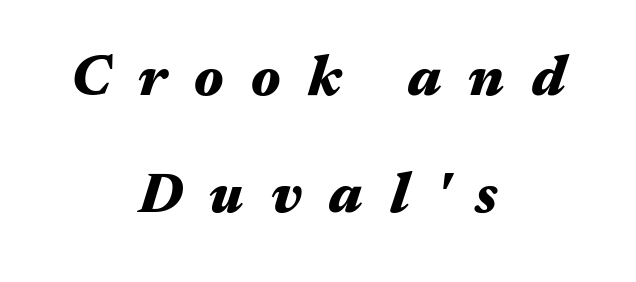
The image shows 57 px heavy, wide type, italic (leaning right); set centered, loose line spacing (2.06x), unusually wide letter spacing (+0.48 em), not underlined; medium stroke contrast and a medium x-height.
